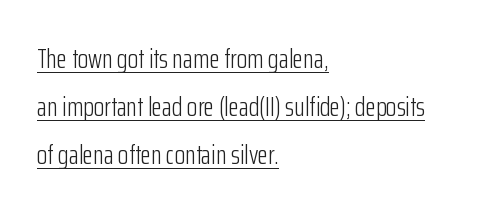
Q: Is the text bold? A: No.
Q: Is the text italic (slanted)? A: No, it is upright.
Q: Is the text underlined? A: Yes.
Q: How is the paragraph aligned? A: Left-aligned.
Q: Is the spacing between letters normal or unusually wide? A: Normal.
